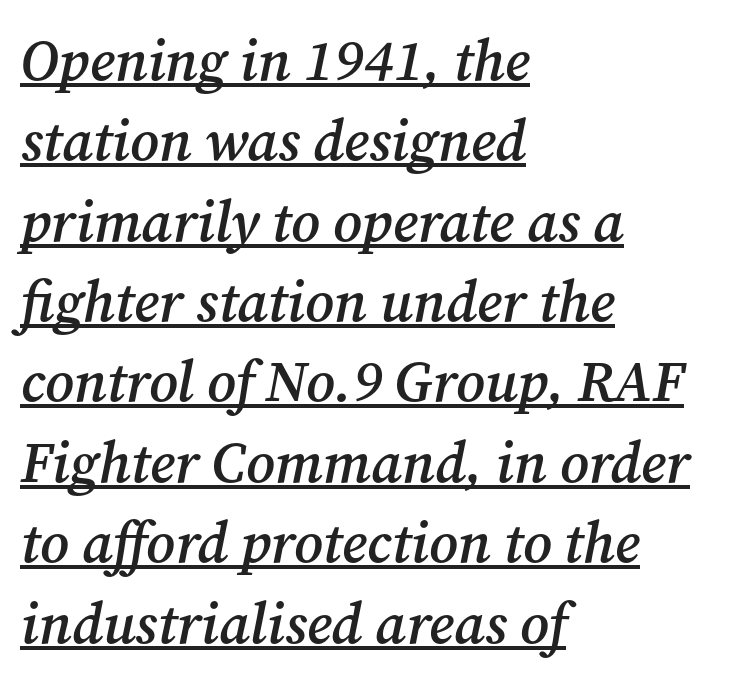
The text was rendered using a seriffed face with decorative stroke endings. A baseline rule has been typeset under these characters. The passage shown has conventional tracking throughout. These lines are rendered in a variable-pitch font.
